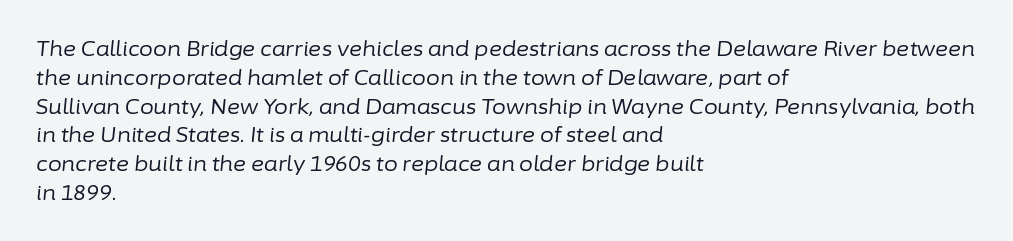
The image shows 20 px text type, italic (leaning right); set left-aligned, normal line spacing (1.44x), normal letter spacing, not underlined.
